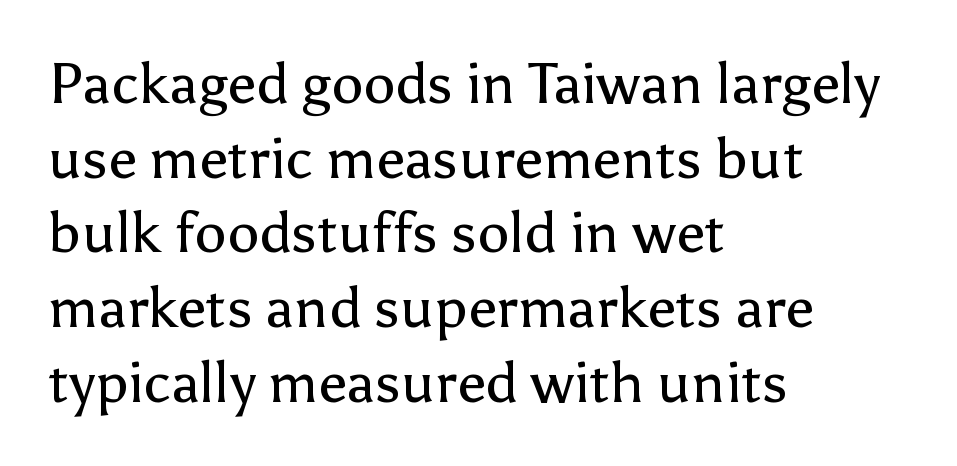
Honestly, the row spacing looks completely unremarkable. Layout note: lines flush left. The area under the type is left untouched. Character widths vary here, with narrow letters taking less room than wide ones. Characters remain perfectly vertical along every line.
